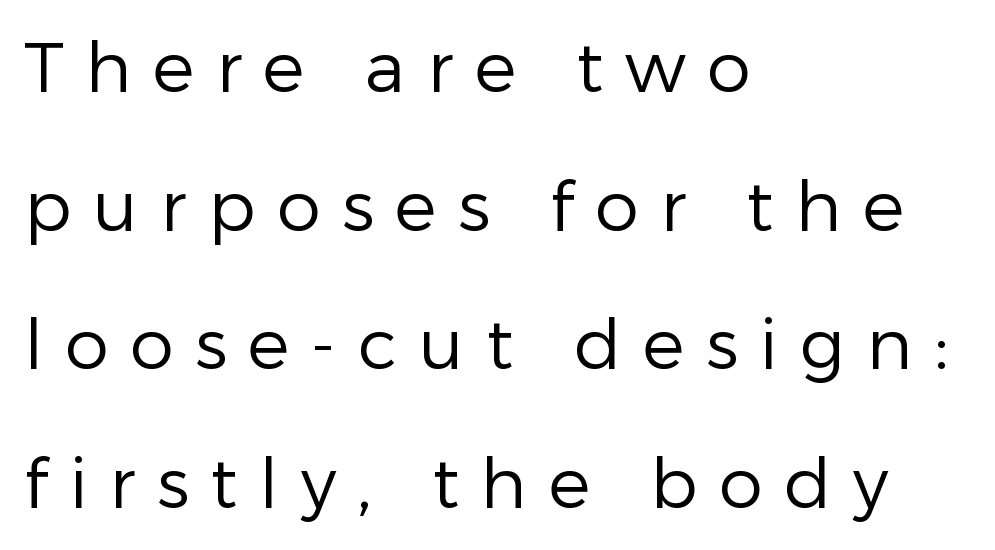
The image shows 70 px regular-weight sans-serif type, upright; set left-aligned, loose line spacing (1.98x), unusually wide letter spacing (+0.31 em), not underlined; low stroke contrast and a medium x-height.
